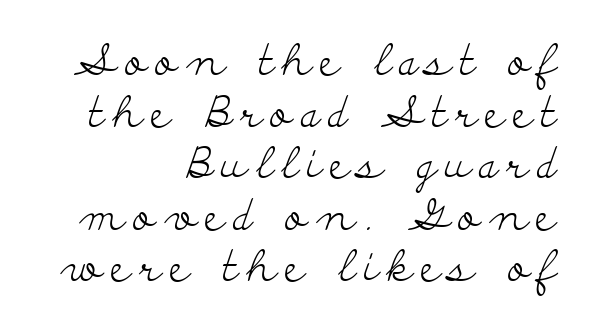
A bare baseline throughout the passage. The designer went with a serif here, giving each stem small feet. The strokes carry an ordinary text weight at most. The face used here is proportionally spaced, like ordinary book or web type.
